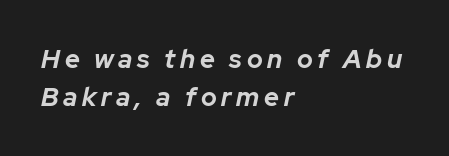
If you measured baseline to baseline, you'd find a middling distance. Only glyphs here, with clear space below each row. The text block is weighted toward the left margin, trailing off unevenly rightward. The letters are bold, with thick, heavy strokes. The passage shown leans; its letterforms are oblique.
